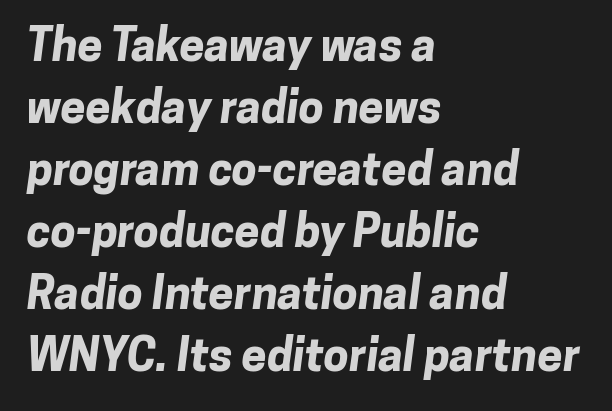
The image shows 45 px bold sans-serif type; set left-aligned, normal line spacing (1.38x), normal letter spacing, not underlined; low stroke contrast and a medium x-height.
